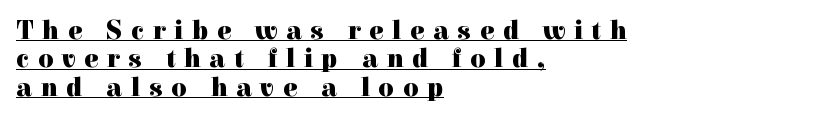
{"italic": "no", "bold": "yes", "underline": "yes", "align": "left", "line_spacing": "tight", "line_spacing_ratio": 1.09, "letter_spacing": "wide", "letter_spacing_em": 0.34, "glyph_px": 26}
